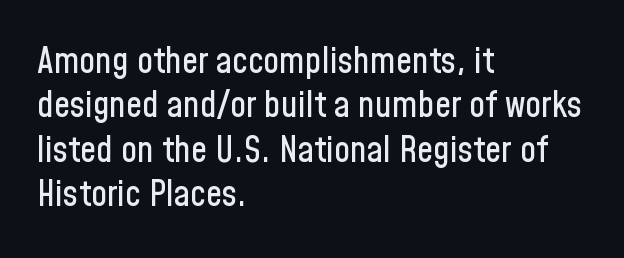
Q: Is the text italic (slanted)? A: No, it is upright.
Q: Is the typeface a serif or a sans-serif typeface? A: Sans-serif.
Q: Is the text underlined? A: No.
Q: How is the paragraph aligned? A: Left-aligned.
Q: Is the spacing between letters normal or unusually wide? A: Normal.
Q: Width (condensed, normal, or wide)? A: Condensed.
Q: Stroke contrast? A: Low.
Q: x-height? A: Medium.
Q: Monospaced? A: No.
